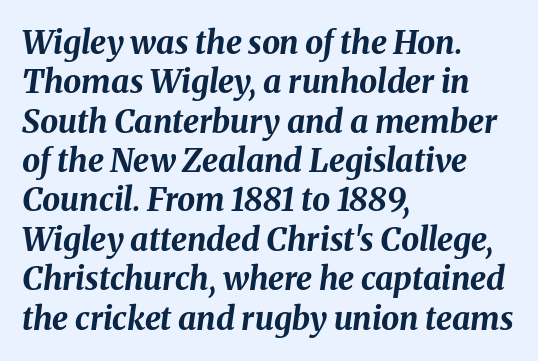
Glyph-to-glyph distance matches everyday printed text. No word sits above an underline. These lines are rendered in a variable-pitch font. The specimen reads as italic at a glance. Bold? Absolutely — the strokes are thick and heavy. In CSS terms this would be text-align: left.
